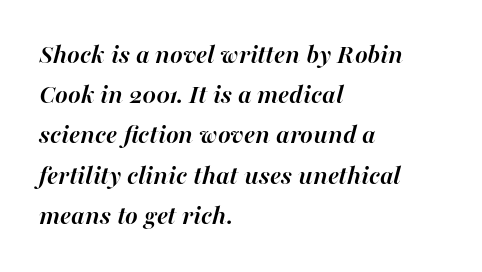
The image shows 27 px bold type, italic (leaning right); set left-aligned, normal line spacing (1.49x), normal letter spacing, not underlined.
